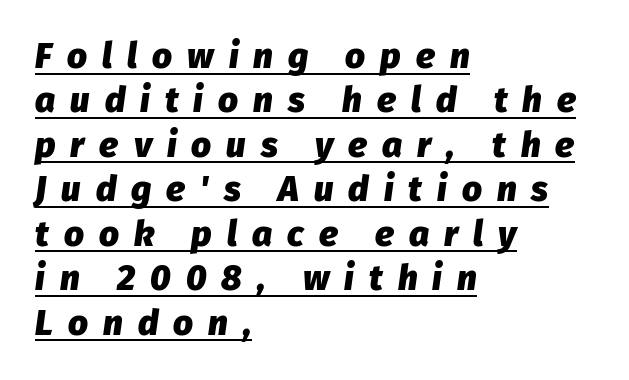
The image shows 35 px heavy type, italic (leaning right); set left-aligned, normal line spacing (1.27x), unusually wide letter spacing (+0.43 em), underlined; low stroke contrast and a medium x-height.
